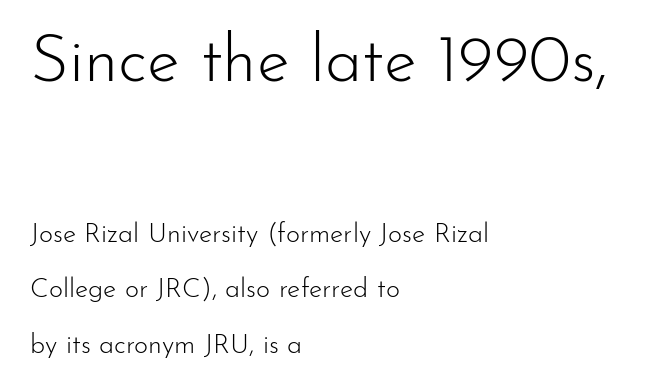
{"serif": "no", "italic": "no", "bold": "no", "weight": "light", "width": "normal", "stroke_contrast": "low", "x_height": "small", "monospaced": "no", "underline": "no", "align": "left", "line_spacing": "loose", "line_spacing_ratio": 2.05, "letter_spacing": "normal", "letter_spacing_em": 0.0, "larger_block": "first", "size_ratio": 2.48, "glyph_px": 67}
